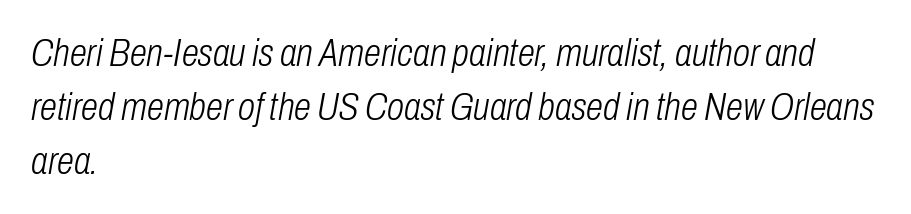
Q: Is the text bold? A: No.
Q: Is the text italic (slanted)? A: Yes, it leans right by about 10 degrees.
Q: Is the text underlined? A: No.
Q: How is the paragraph aligned? A: Left-aligned.
Q: Is the spacing between letters normal or unusually wide? A: Normal.
Q: Is the spacing between lines tight, normal or loose? A: Normal.
Q: Width (condensed, normal, or wide)? A: Condensed.
Q: Stroke contrast? A: Low.
Q: x-height? A: Medium.
Q: Monospaced? A: No.
